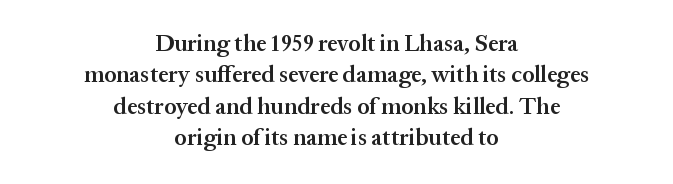
Q: Is the text bold? A: Semi-bold.
Q: Is the text italic (slanted)? A: No, it is upright.
Q: Is the text underlined? A: No.
Q: How is the paragraph aligned? A: Centered.
Q: Is the spacing between letters normal or unusually wide? A: Normal.
Q: Is the spacing between lines tight, normal or loose? A: Normal.
